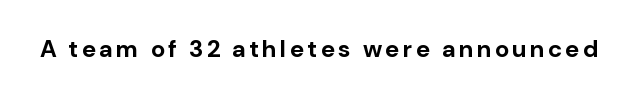
Q: Is the text bold? A: Yes.
Q: Is the text italic (slanted)? A: No, it is upright.
Q: Is the text underlined? A: No.
